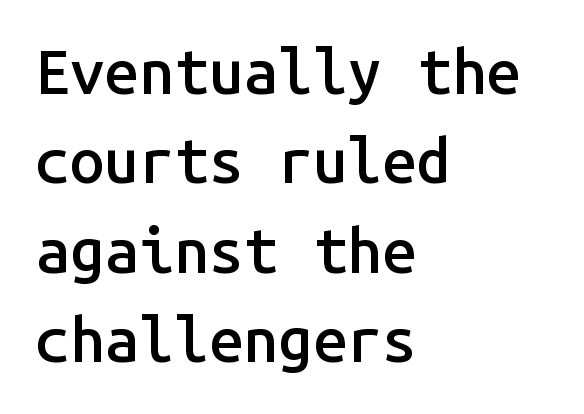
The image shows 62 px semibold sans-serif type, upright, monospaced; set left-aligned, normal line spacing (1.44x), normal letter spacing, not underlined; low stroke contrast and a medium x-height.
